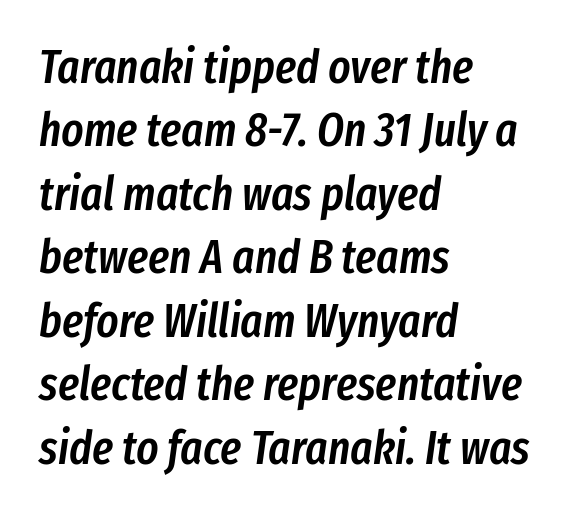
The image shows 47 px semibold, condensed type, italic (leaning right); set left-aligned, normal line spacing (1.35x), normal letter spacing, not underlined; low stroke contrast and a medium x-height.
